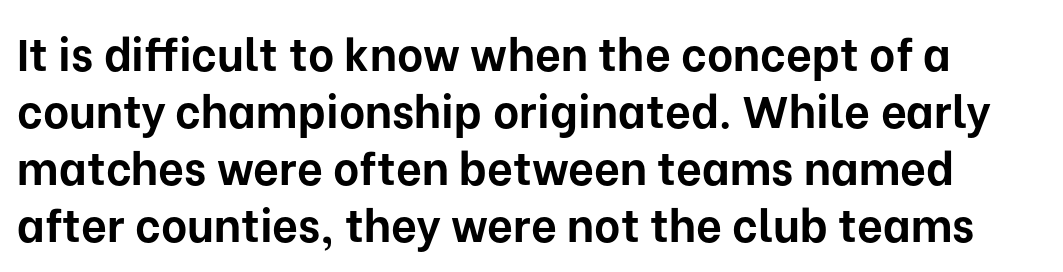
The image shows 45 px bold sans-serif type, upright; set normal line spacing (1.27x), normal letter spacing, not underlined; low stroke contrast and a medium x-height.
